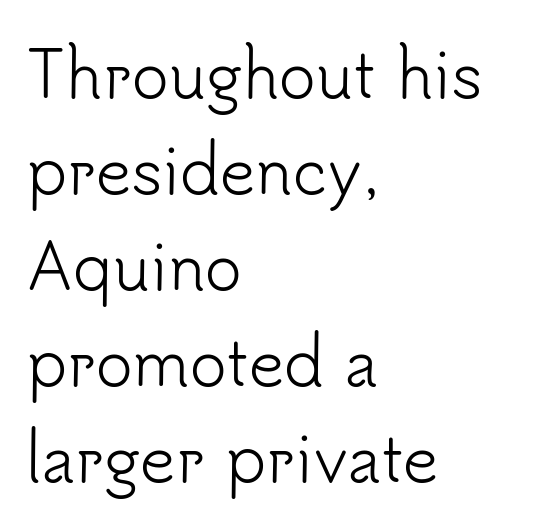
{"serif": "no", "italic": "no", "bold": "no", "weight": "light", "width": "normal", "stroke_contrast": "low", "x_height": "small", "monospaced": "no", "underline": "no", "align": "left", "line_spacing": "normal", "line_spacing_ratio": 1.55, "letter_spacing": "normal", "letter_spacing_em": 0.0, "glyph_px": 62}
